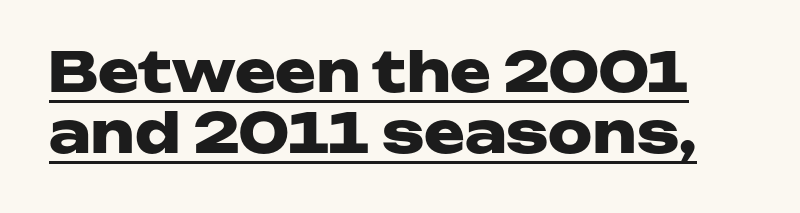
The image shows 55 px heavy, wide sans-serif type, upright; set tight line spacing (1.11x), normal letter spacing, underlined; low stroke contrast and a medium x-height.
